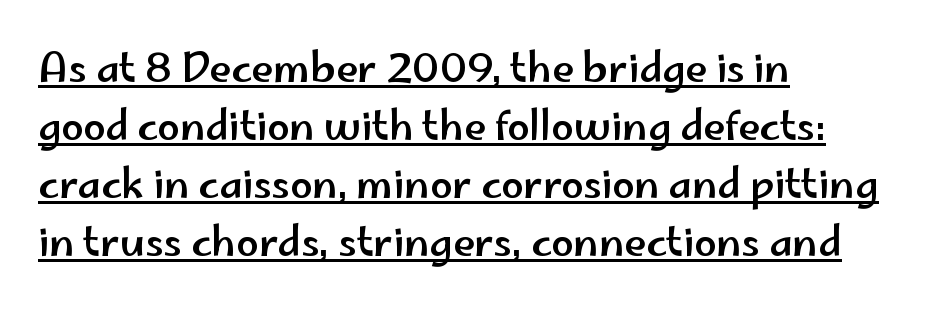
Q: Is the text italic (slanted)? A: No, it is upright.
Q: Is the typeface a serif or a sans-serif typeface? A: Sans-serif.
Q: Is the text underlined? A: Yes.
Q: How is the paragraph aligned? A: Left-aligned.
Q: Is the spacing between letters normal or unusually wide? A: Normal.
Q: Is the spacing between lines tight, normal or loose? A: Normal.
Q: Width (condensed, normal, or wide)? A: Wide.
Q: Stroke contrast? A: Low.
Q: x-height? A: Small.
Q: Monospaced? A: No.
